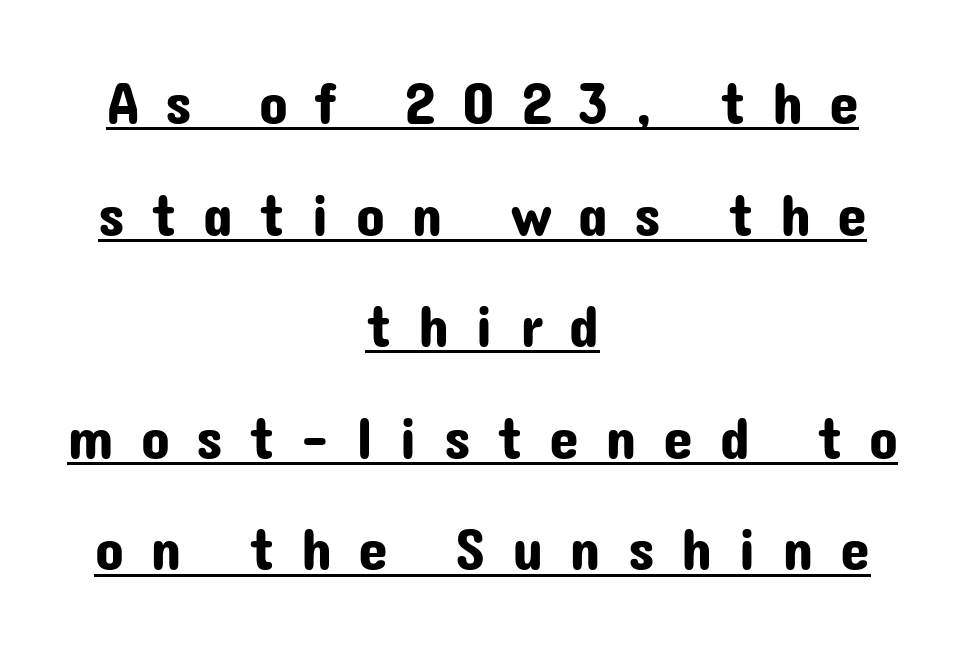
The image shows 60 px sans-serif type, upright; set centered, line spacing 1.86x, unusually wide letter spacing (+0.44 em), underlined; low stroke contrast and a medium x-height.
